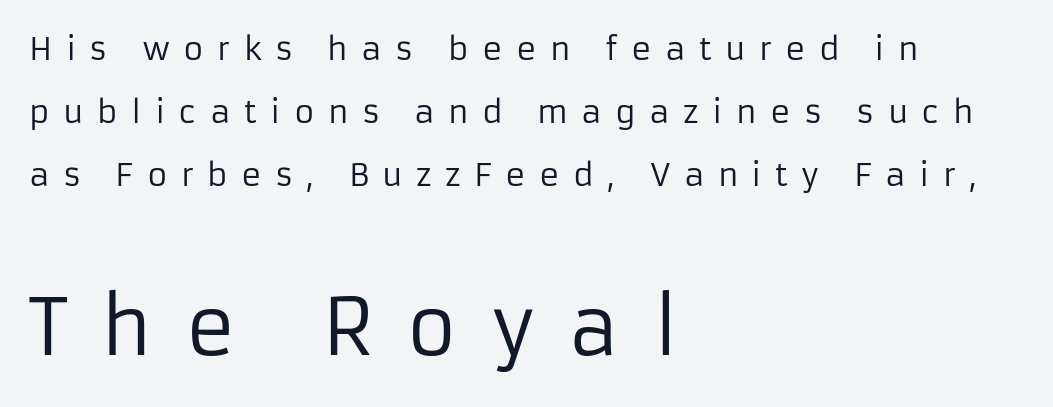
Q: Is the text bold? A: No.
Q: Is the text italic (slanted)? A: No, it is upright.
Q: Is the typeface a serif or a sans-serif typeface? A: Sans-serif.
Q: Is the text underlined? A: No.
Q: How is the paragraph aligned? A: Left-aligned.
Q: Is the spacing between letters normal or unusually wide? A: Unusually wide.
Q: Is the spacing between lines tight, normal or loose? A: Loose.
Q: Which block of text is set in a larger size, the first (top) or the second (bottom)? A: The second (bottom) one.
Q: Width (condensed, normal, or wide)? A: Normal.
Q: Stroke contrast? A: Low.
Q: x-height? A: Medium.
Q: Monospaced? A: No.
